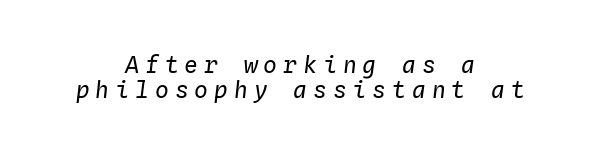
When letters slant like this, we call the style italic. This is not heavy type; no bold has been used. You could only call the tracking loose — the letters float apart. The leading is snug, giving the passage a crowded texture.
